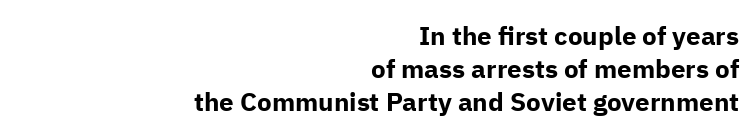
{"italic": "no", "bold": "yes", "underline": "no", "align": "right", "line_spacing": "normal", "line_spacing_ratio": 1.27, "letter_spacing": "normal", "letter_spacing_em": 0.0, "glyph_px": 26}
